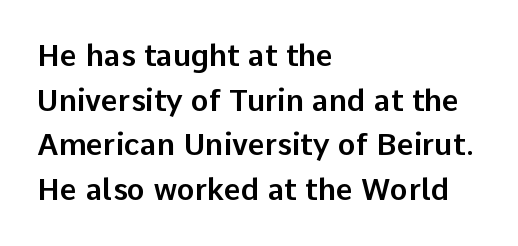
Does the copy run flush right? No — it runs flush left. A typesetter would call this leading conventional body-copy spacing. Lines of text with bare space underneath. The font family rendered here belongs to the sans-serif group. Varying glyph widths throughout — classic text-font behaviour.
